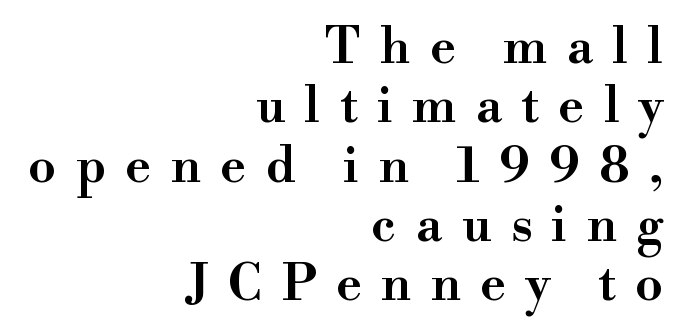
Honestly, there is no underline to notice here at all. Every character sits straight up, as roman type does. If you drew a ruler down the right edge, every line would touch it. This sample has the flowing, uneven cadence of proportional lettering. Observe the serifs anchoring each vertical stroke in this sample.
